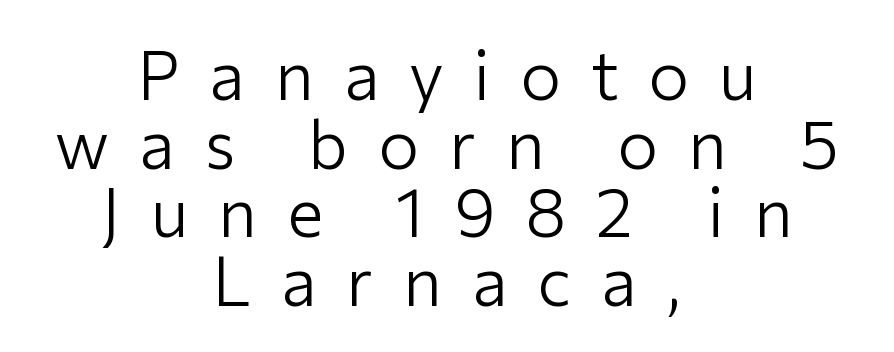
{"serif": "no", "italic": "no", "bold": "no", "weight": "light", "width": "normal", "stroke_contrast": "low", "x_height": "medium", "monospaced": "no", "underline": "no", "align": "center", "line_spacing": "tight", "line_spacing_ratio": 1.01, "letter_spacing": "wide", "letter_spacing_em": 0.44, "glyph_px": 68}
